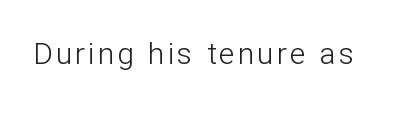
The letters stand straight up with perfectly vertical stems. Descenders hang freely into open space. A quiet, ordinary-to-light weight characterises the typeface. Nothing sits at the stroke ends, so this counts as sans-serif.
